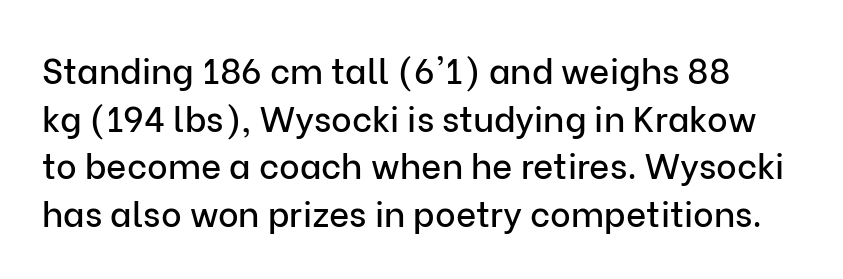
Has an underline been added? It has not. Letterform terminals end flat and unadorned throughout the passage. Interline gaps are of average width in this sample. Spacing between characters is what you'd get straight out of the box. Varying glyph widths throughout — classic text-font behaviour. Every stem runs plumb, perpendicular to the baseline.
